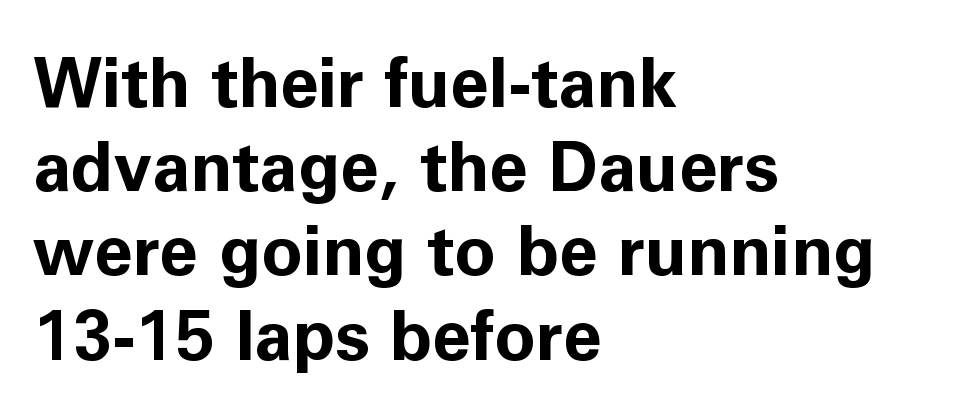
Q: Is the text bold? A: Yes.
Q: Is the text italic (slanted)? A: No, it is upright.
Q: Is the typeface a serif or a sans-serif typeface? A: Sans-serif.
Q: Is the text underlined? A: No.
Q: How is the paragraph aligned? A: Left-aligned.
Q: Is the spacing between letters normal or unusually wide? A: Normal.
Q: Width (condensed, normal, or wide)? A: Normal.
Q: Stroke contrast? A: Low.
Q: x-height? A: Medium.
Q: Monospaced? A: No.
